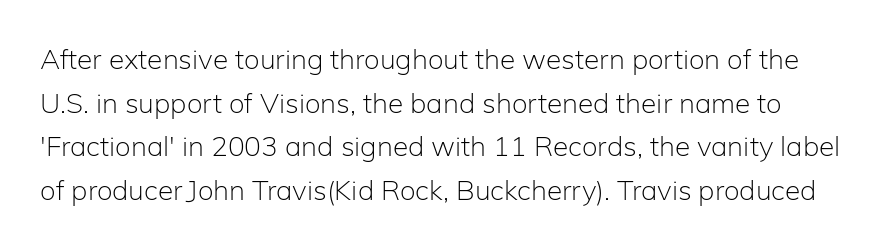
Q: Is the text bold? A: No.
Q: Is the text italic (slanted)? A: No, it is upright.
Q: Is the typeface a serif or a sans-serif typeface? A: Sans-serif.
Q: Is the text underlined? A: No.
Q: Is the spacing between letters normal or unusually wide? A: Normal.
Q: Is the spacing between lines tight, normal or loose? A: Normal.
Q: Width (condensed, normal, or wide)? A: Normal.
Q: Stroke contrast? A: Low.
Q: x-height? A: Medium.
Q: Monospaced? A: No.
